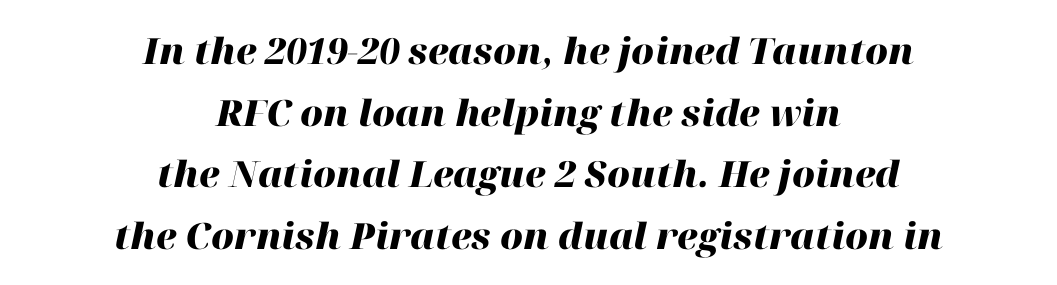
In CSS terms this would be text-align: center. Short note: letters normally spaced. The letters are bold, with thick, heavy strokes. Note the varied advance widths — an 'i' is clearly narrower than an 'm'. There's an unmistakable incline to the writing here. The area under the type is left untouched.
